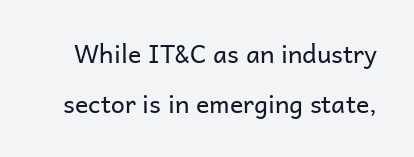
A roman cut, with each character standing at attention. Ink coverage per letter is moderate at most. Spacing between characters is what you'd get straight out of the box. The foot of each line stays bare and open. The space between consecutive lines is lavish.
